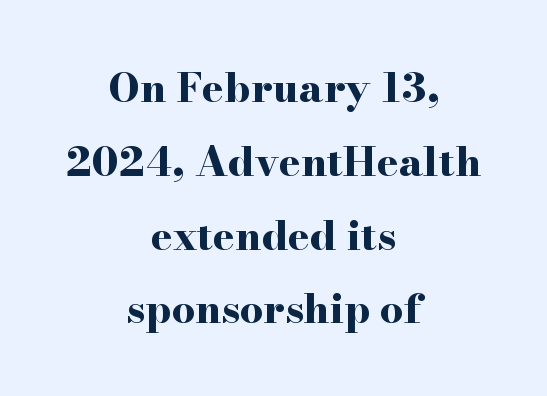
Q: Is the text bold? A: Yes.
Q: Is the text italic (slanted)? A: No, it is upright.
Q: Is the typeface a serif or a sans-serif typeface? A: Serif.
Q: Is the text underlined? A: No.
Q: How is the paragraph aligned? A: Centered.
Q: Is the spacing between letters normal or unusually wide? A: Normal.
Q: Width (condensed, normal, or wide)? A: Wide.
Q: Stroke contrast? A: High.
Q: x-height? A: Small.
Q: Monospaced? A: No.
